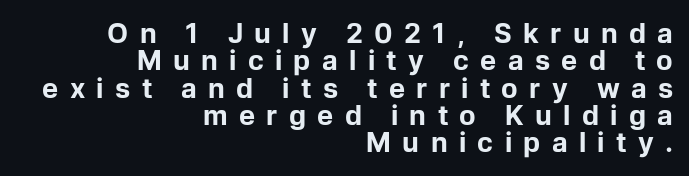
Q: Is the text bold? A: Yes.
Q: Is the text italic (slanted)? A: No, it is upright.
Q: Is the text underlined? A: No.
Q: How is the paragraph aligned? A: Right-aligned.
Q: Is the spacing between letters normal or unusually wide? A: Unusually wide.
Q: Is the spacing between lines tight, normal or loose? A: Tight.
